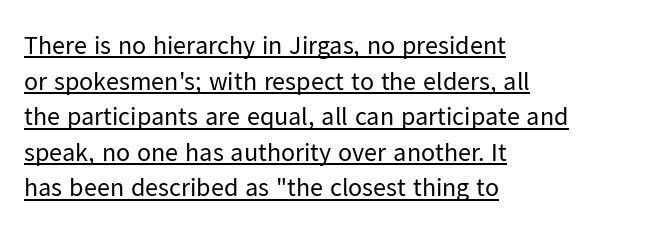
The type is set solid horizontally, with unmodified tracking. The line-height multiplier appears to be the usual default. Stroke thickness stays within the range of a standard reading face or lighter. The paragraph has a hard left edge and a soft right edge.
